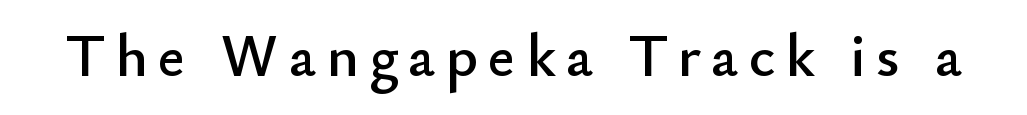
{"serif": "no", "italic": "no", "width": "normal", "stroke_contrast": "low", "x_height": "small", "monospaced": "no", "underline": "no", "glyph_px": 60}
